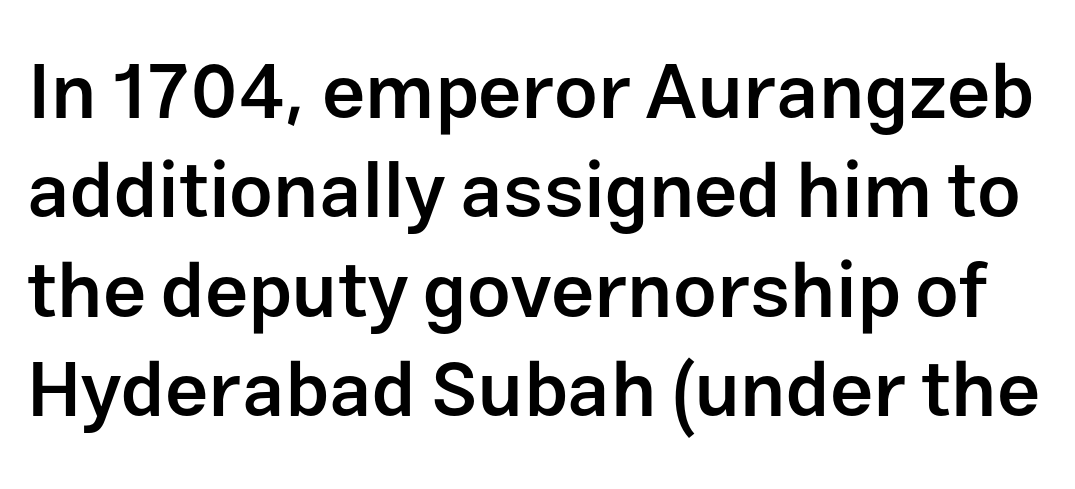
{"serif": "no", "italic": "no", "bold": "semi", "weight": "semibold", "width": "normal", "stroke_contrast": "low", "x_height": "medium", "monospaced": "no", "underline": "no", "line_spacing": "normal", "line_spacing_ratio": 1.29, "letter_spacing": "normal", "letter_spacing_em": 0.0, "glyph_px": 77}
